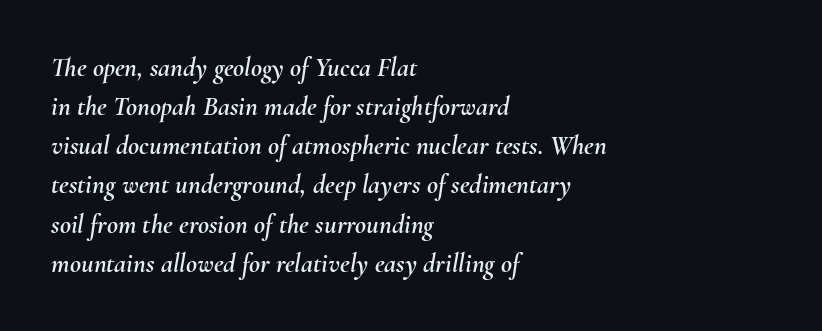
The image shows 27 px text type, italic (leaning right); set left-aligned, normal line spacing (1.45x), normal letter spacing, not underlined.
